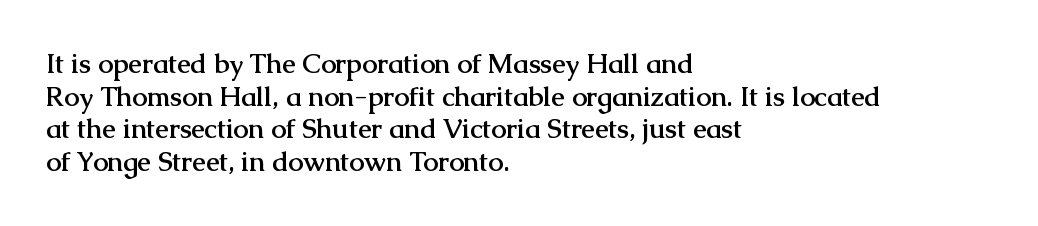
{"italic": "no", "bold": "yes", "underline": "no", "align": "left", "line_spacing_ratio": 1.21, "letter_spacing": "normal", "letter_spacing_em": 0.0, "glyph_px": 27}
